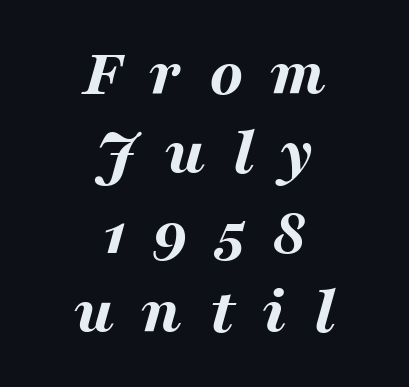
Italic: yes, the glyphs are oblique. Weight: bold. Plain, unruled lines of type. Centered paragraph, ragged on both sides.
